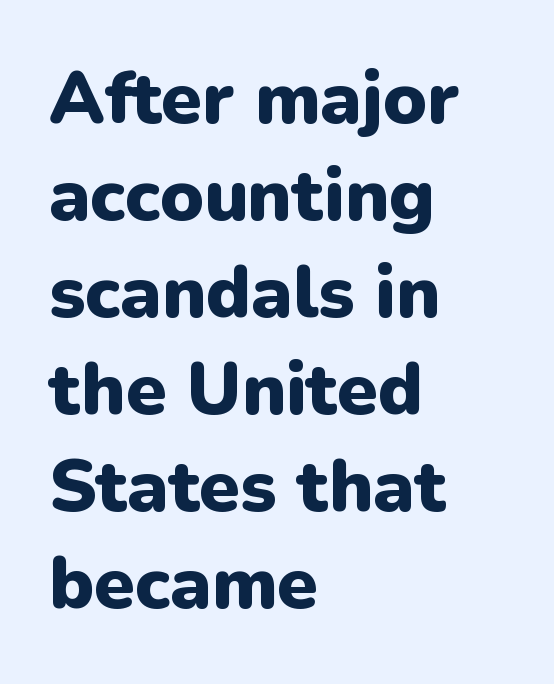
The foot of each line stays bare and open. Note: no serifs on the glyphs. Visually the block forms a straight wall on the left and a jagged coastline on the right. Rows of type keep a routine distance in the vertical direction. Chunky letters — that's bold for sure.
